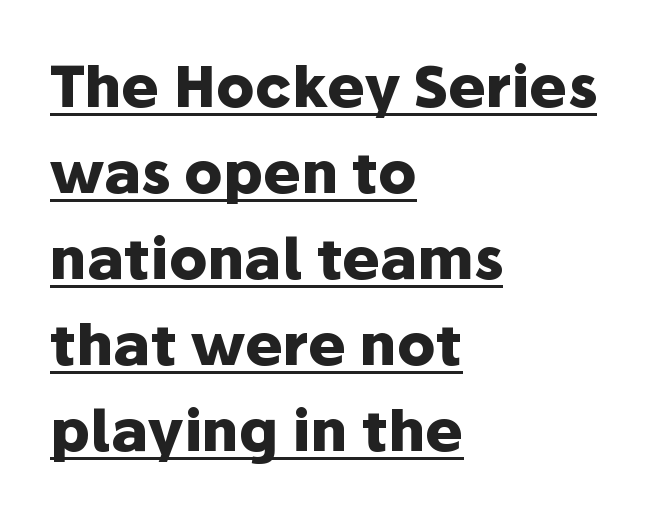
Q: Is the text bold? A: Yes.
Q: Is the text italic (slanted)? A: No, it is upright.
Q: Is the typeface a serif or a sans-serif typeface? A: Sans-serif.
Q: Is the text underlined? A: Yes.
Q: How is the paragraph aligned? A: Left-aligned.
Q: Is the spacing between letters normal or unusually wide? A: Normal.
Q: Is the spacing between lines tight, normal or loose? A: Normal.
Q: Width (condensed, normal, or wide)? A: Normal.
Q: Stroke contrast? A: Low.
Q: x-height? A: Medium.
Q: Monospaced? A: No.
